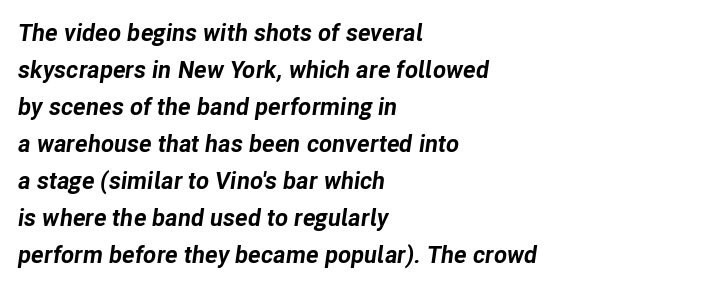
Students, this is bold: see how much ink each stroke carries. The lines in this sample share a left origin and differ only in where they stop. The letters are slanted; this is an italic face. Leading: standard.
